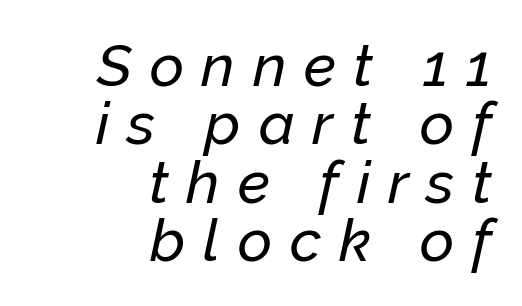
The image shows 59 px text type, italic (leaning right); set right-aligned, tight line spacing (0.99x), unusually wide letter spacing (+0.3 em), not underlined; low stroke contrast and a medium x-height.
